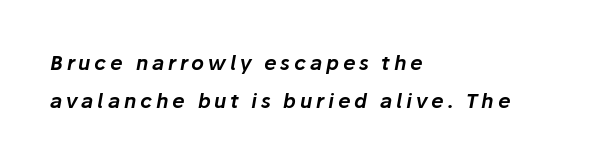
Q: Is the text italic (slanted)? A: Yes, it leans right by about 10 degrees.
Q: Is the text underlined? A: No.
Q: How is the paragraph aligned? A: Left-aligned.
